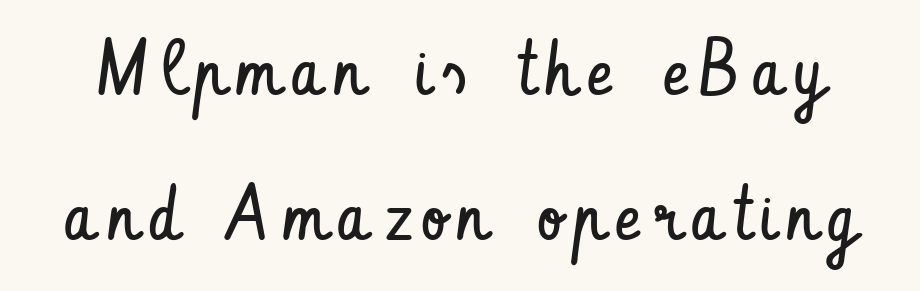
The image shows 77 px regular-weight, condensed sans-serif type, upright; set line spacing 1.88x, not underlined; low stroke contrast and a small x-height.
